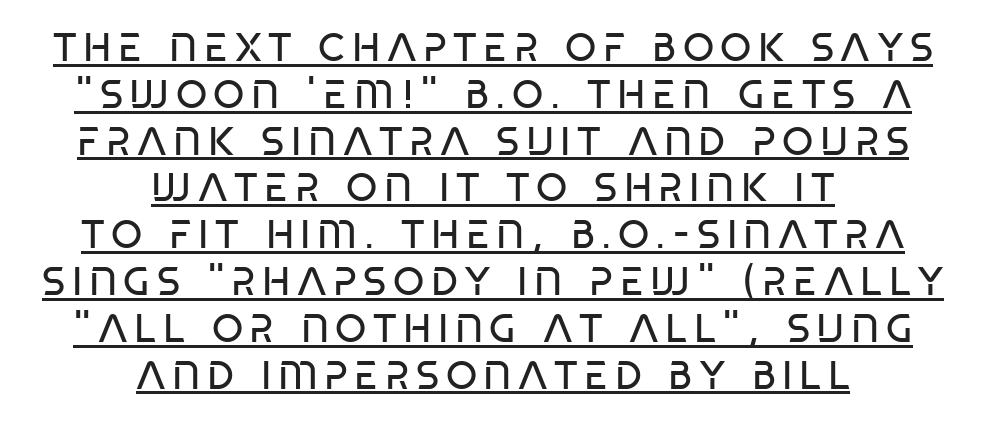
{"serif": "no", "italic": "no", "bold": "no", "weight": "regular", "width": "condensed", "stroke_contrast": "low", "x_height": "large", "monospaced": "no", "underline": "yes", "align": "center", "line_spacing_ratio": 1.17, "glyph_px": 40}
